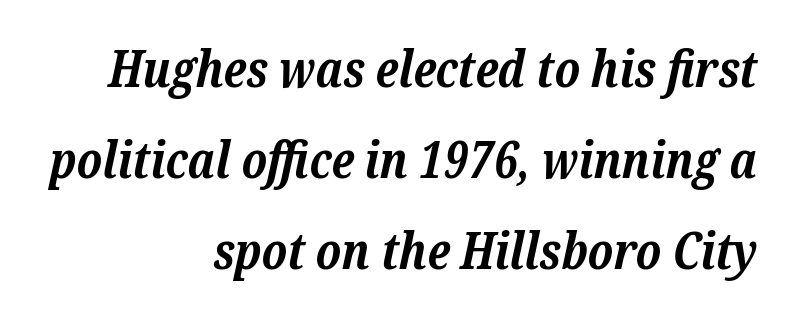
The image shows 51 px bold serif type, italic (leaning right); set right-aligned, line spacing 1.78x, normal letter spacing, not underlined; low stroke contrast and a medium x-height.
